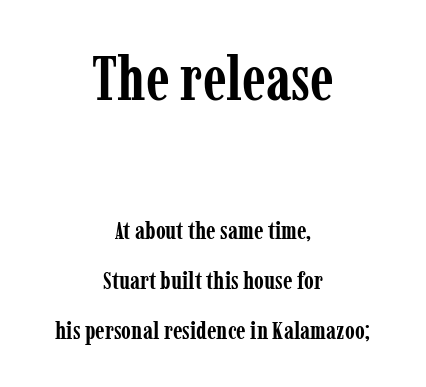
If you squint, the top block still reads clearly — it's the larger of the two. Airy leading. Does extra space separate the letters? No, they use regular spacing. This sample is center-justified, so both line endings float freely. Little horizontal feet cap the strokes, marking this as serif type.
